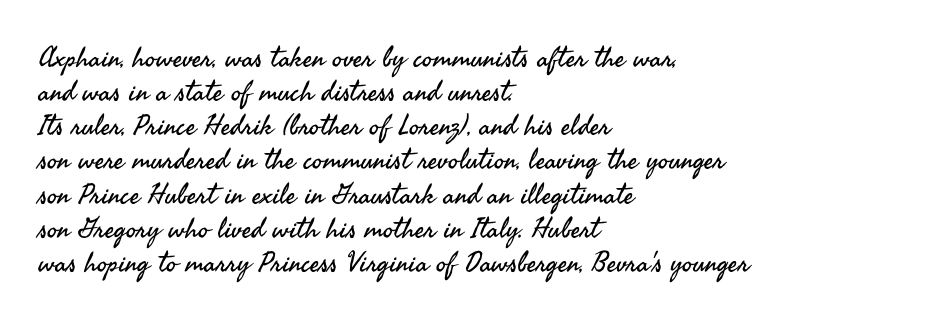
{"serif": "no", "bold": "no", "weight": "regular", "width": "normal", "stroke_contrast": "medium", "x_height": "small", "monospaced": "no", "underline": "no", "align": "left", "line_spacing_ratio": 1.22, "letter_spacing": "normal", "letter_spacing_em": 0.0, "glyph_px": 28}
